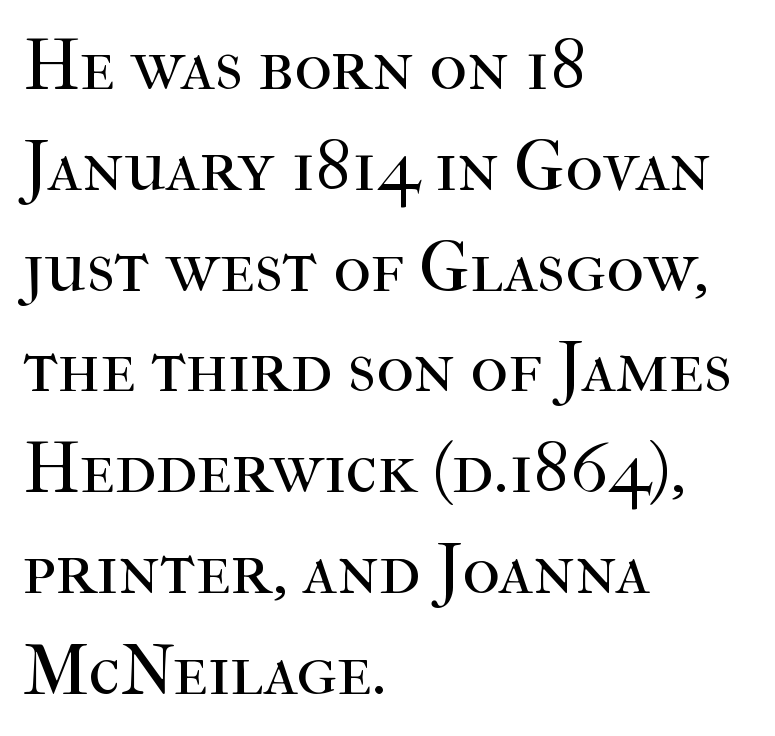
Q: Is the text bold? A: No.
Q: Is the text italic (slanted)? A: No, it is upright.
Q: Is the typeface a serif or a sans-serif typeface? A: Serif.
Q: Is the text underlined? A: No.
Q: How is the paragraph aligned? A: Left-aligned.
Q: Is the spacing between letters normal or unusually wide? A: Normal.
Q: Is the spacing between lines tight, normal or loose? A: Normal.
Q: Width (condensed, normal, or wide)? A: Normal.
Q: Stroke contrast? A: High.
Q: x-height? A: Medium.
Q: Monospaced? A: No.
